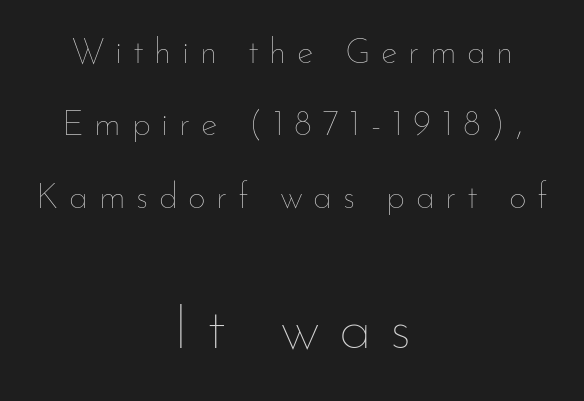
Only glyphs here, with clear space below each row. When letters stand straight like this, we call the style roman or upright. Baseline-to-baseline distance is far greater than the letter height. Note the varied advance widths — an 'i' is clearly narrower than an 'm'. The whitespace from short lines is split evenly between both sides.
